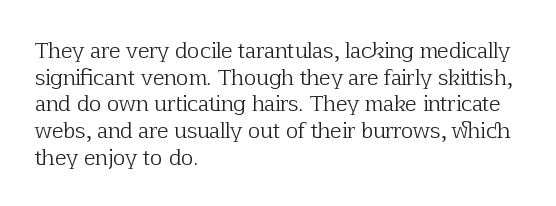
The image shows 21 px text type, upright; set left-aligned, normal line spacing (1.27x), normal letter spacing, not underlined.
